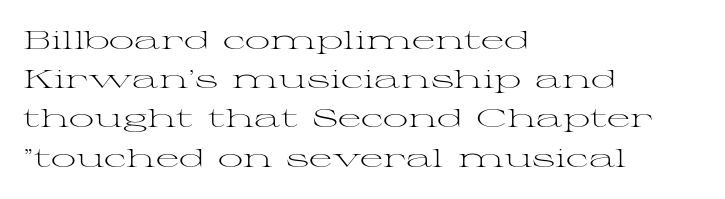
Is this a heavy cut? Hardly; it is regular or lighter. In CSS terms this would be text-align: left. Words appear dense and cohesive because spacing is normal. The gap between lines stays unmarked. Reading down the column, the eye jumps a familiar distance to each next line. This is roman type, the default non-slanted kind.
